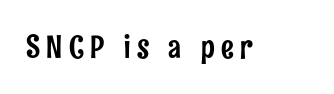
The image shows 32 px condensed sans-serif type, upright; set unusually wide letter spacing (+0.2 em), not underlined; low stroke contrast and a medium x-height.
